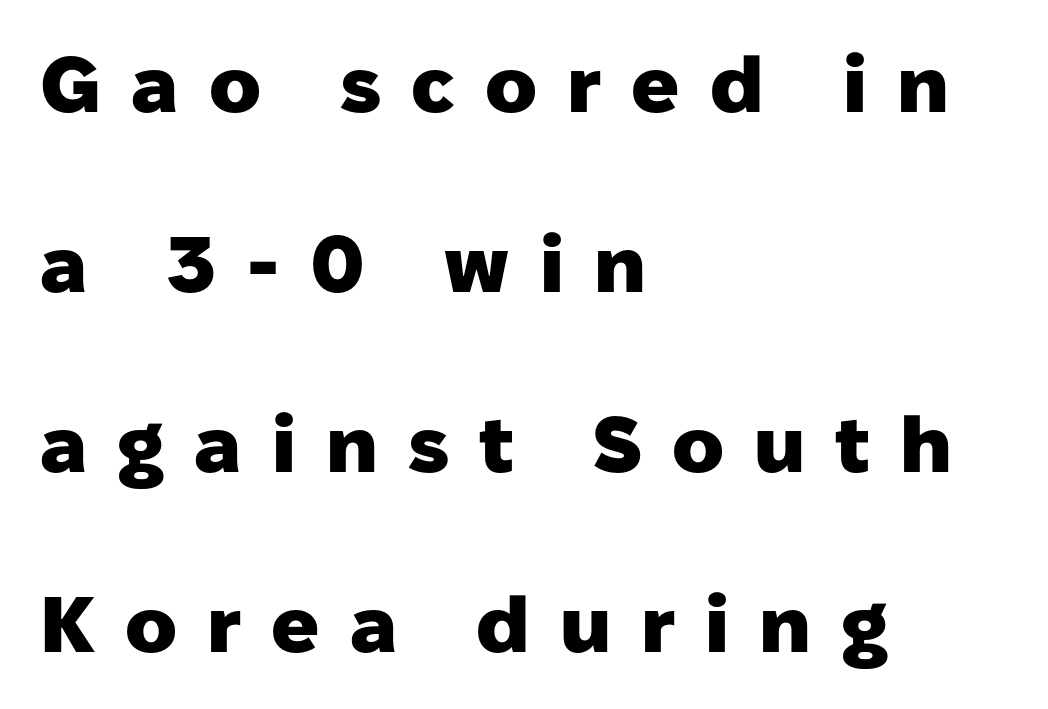
The image shows 79 px heavy sans-serif type, upright; set left-aligned, loose line spacing (2.28x), unusually wide letter spacing (+0.38 em), not underlined; low stroke contrast and a medium x-height.
